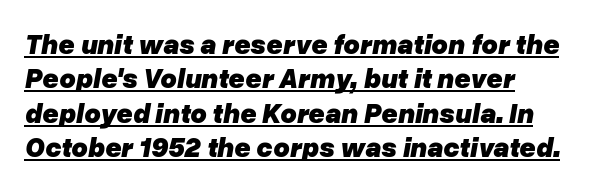
{"italic": "yes", "lean": "right", "slant_degrees": 10, "bold": "yes", "weight": "heavy", "width": "normal", "stroke_contrast": "low", "x_height": "medium", "monospaced": "no", "underline": "yes", "align": "left", "line_spacing_ratio": 1.23, "letter_spacing": "normal", "letter_spacing_em": 0.0, "glyph_px": 28}
